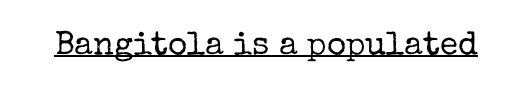
Q: Is the text bold? A: No.
Q: Is the text italic (slanted)? A: No, it is upright.
Q: Is the typeface a serif or a sans-serif typeface? A: Serif.
Q: Is the text underlined? A: Yes.
Q: Is the spacing between letters normal or unusually wide? A: Normal.
Q: Width (condensed, normal, or wide)? A: Normal.
Q: Stroke contrast? A: Low.
Q: x-height? A: Medium.
Q: Monospaced? A: No.
